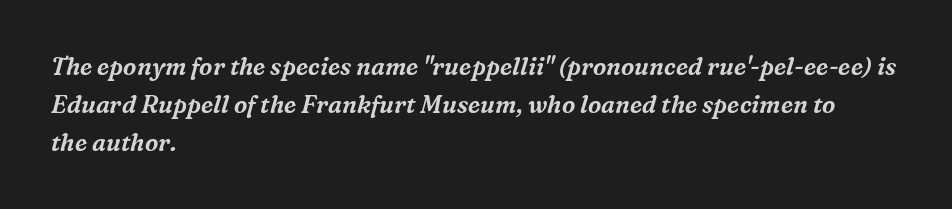
{"italic": "yes", "lean": "right", "slant_degrees": 16, "underline": "no", "align": "left", "line_spacing": "normal", "line_spacing_ratio": 1.58, "letter_spacing": "normal", "letter_spacing_em": 0.0, "glyph_px": 24}
